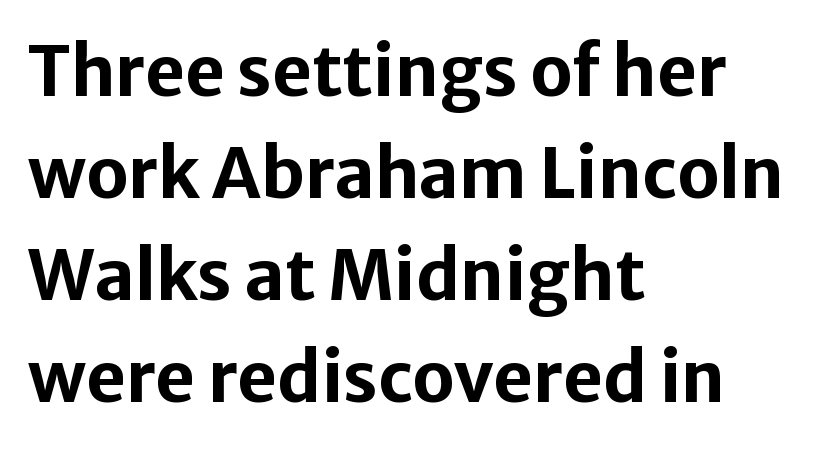
{"serif": "no", "italic": "no", "bold": "yes", "weight": "bold", "width": "normal", "stroke_contrast": "low", "x_height": "medium", "monospaced": "no", "underline": "no", "align": "left", "line_spacing": "normal", "line_spacing_ratio": 1.48, "letter_spacing": "normal", "letter_spacing_em": 0.0, "glyph_px": 69}
